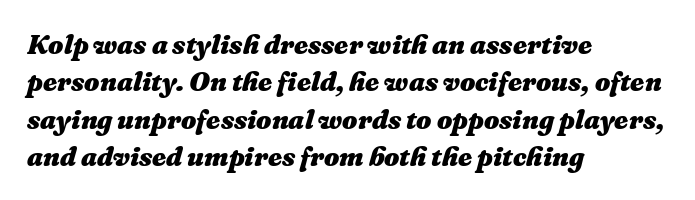
Q: Is the text bold? A: Yes.
Q: Is the text italic (slanted)? A: Yes, it leans right by about 16 degrees.
Q: Is the text underlined? A: No.
Q: How is the paragraph aligned? A: Left-aligned.
Q: Is the spacing between letters normal or unusually wide? A: Normal.
Q: Is the spacing between lines tight, normal or loose? A: Normal.
